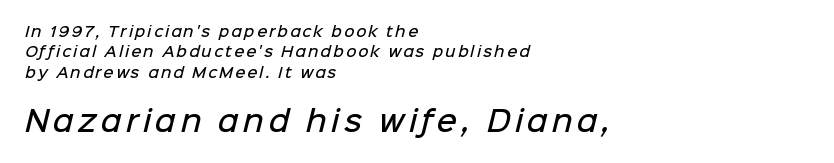
Q: Is the text bold? A: Semi-bold.
Q: Is the typeface a serif or a sans-serif typeface? A: Sans-serif.
Q: Is the text underlined? A: No.
Q: How is the paragraph aligned? A: Left-aligned.
Q: Is the spacing between lines tight, normal or loose? A: Normal.
Q: Which block of text is set in a larger size, the first (top) or the second (bottom)? A: The second (bottom) one.
Q: Width (condensed, normal, or wide)? A: Normal.
Q: Stroke contrast? A: Low.
Q: x-height? A: Medium.
Q: Monospaced? A: No.
